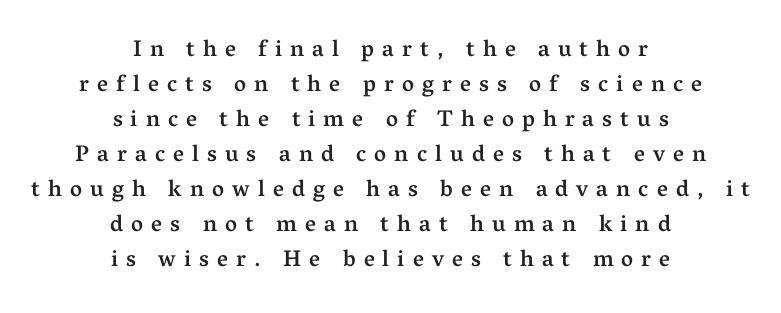
The image shows 23 px text type, upright; set centered, normal line spacing (1.52x), unusually wide letter spacing (+0.35 em), not underlined.
